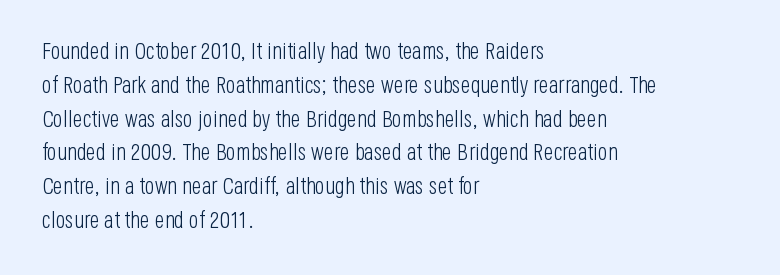
{"italic": "no", "bold": "no", "underline": "no", "align": "left", "line_spacing": "normal", "line_spacing_ratio": 1.47, "letter_spacing": "normal", "letter_spacing_em": 0.0, "glyph_px": 23}
